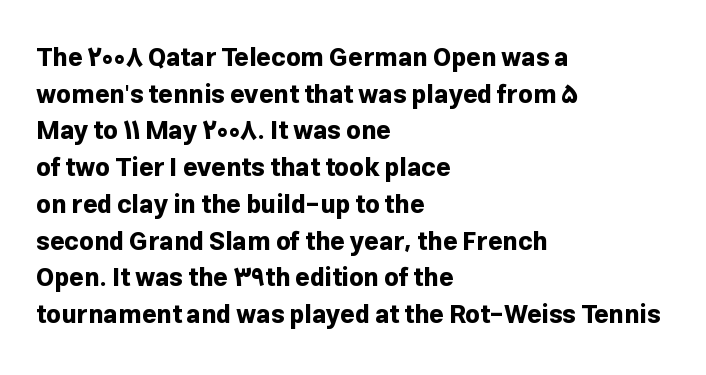
The image shows 25 px bold type, upright; set left-aligned, normal line spacing (1.47x), normal letter spacing, not underlined.
